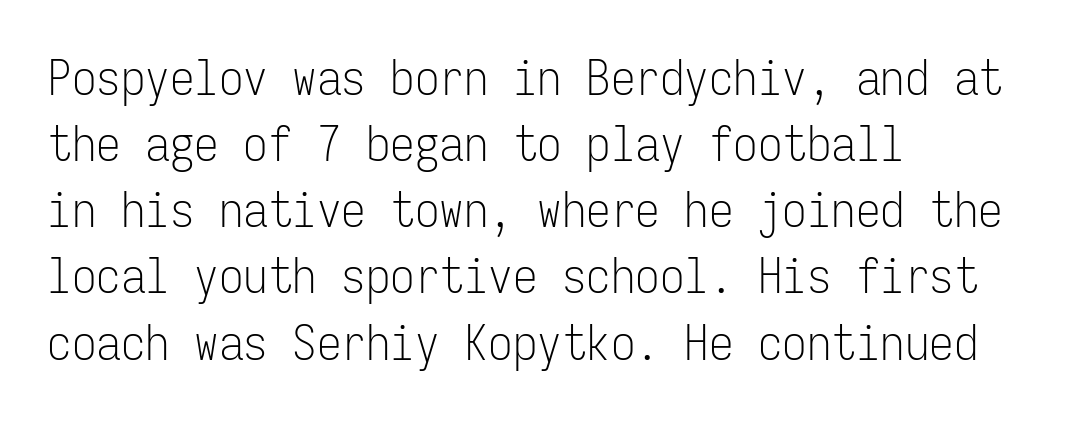
{"serif": "no", "italic": "no", "bold": "no", "weight": "light", "width": "condensed", "stroke_contrast": "low", "x_height": "medium", "monospaced": "yes", "underline": "no", "align": "left", "line_spacing": "normal", "line_spacing_ratio": 1.35, "letter_spacing": "normal", "letter_spacing_em": 0.0, "glyph_px": 49}
